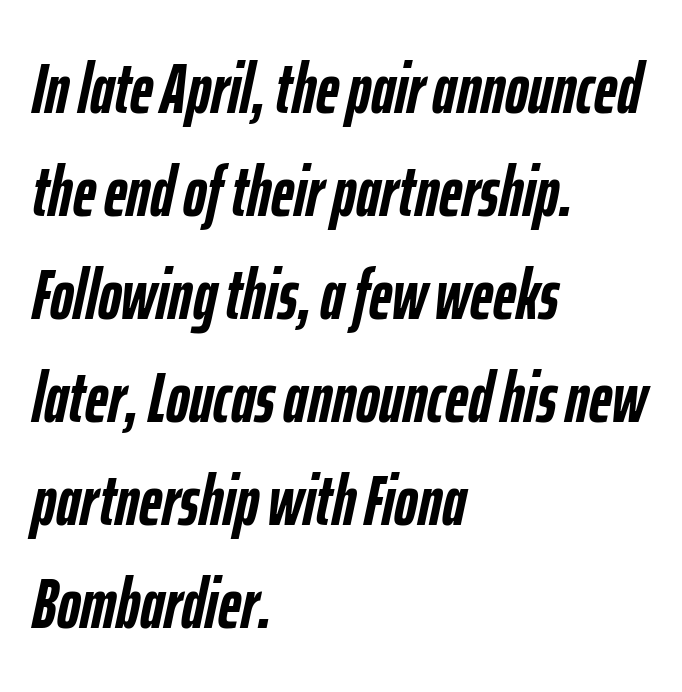
As a designer I'd log this as weight 700, bold. Letters rest on an invisible, unmarked baseline. A typesetter would call this leading conventional body-copy spacing. The lines in this sample share a left origin and differ only in where they stop. If you drew a line through each stem, it would be angled. Between one letter and the next there's only the usual sliver of space.
